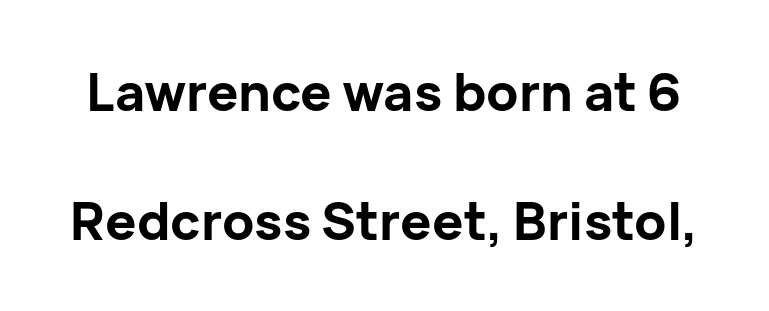
The image shows 52 px bold sans-serif type, upright; set loose line spacing (2.48x), normal letter spacing, not underlined; low stroke contrast and a medium x-height.
